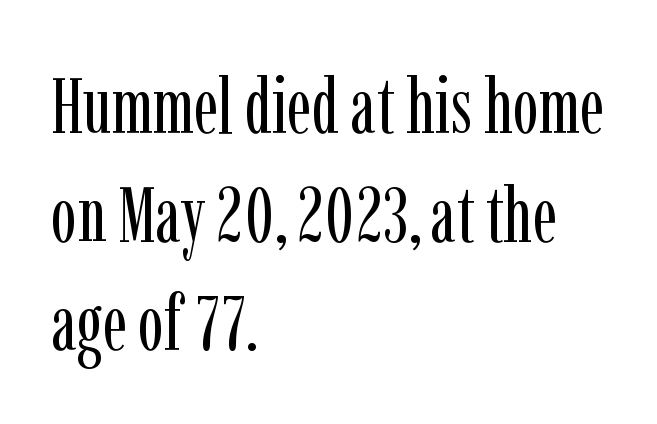
This sample has the flowing, uneven cadence of proportional lettering. Left-aligned paragraph, ragged on the right. Whoever set this chose a conventional vertical rhythm. Look at the bottom of the vertical strokes: they flare into serifs here. Vertical strokes here are truly vertical. No word sits above an underline.
